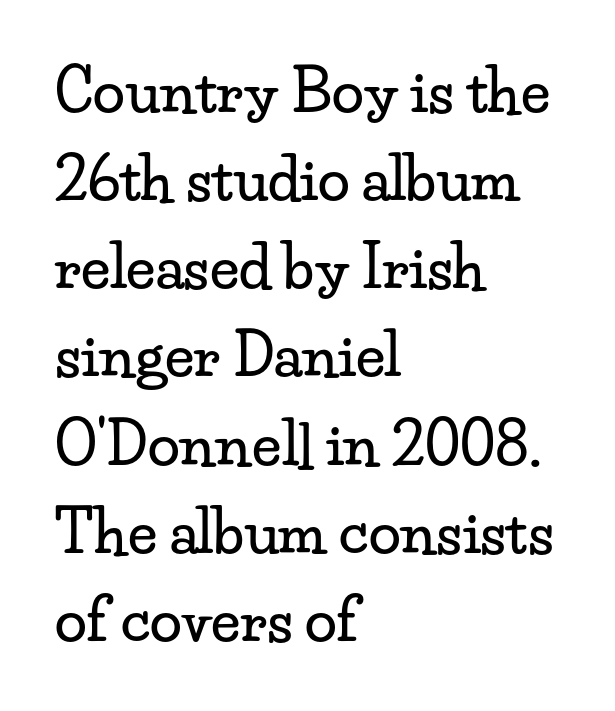
Q: Is the text italic (slanted)? A: No, it is upright.
Q: Is the typeface a serif or a sans-serif typeface? A: Serif.
Q: Is the text underlined? A: No.
Q: How is the paragraph aligned? A: Left-aligned.
Q: Is the spacing between letters normal or unusually wide? A: Normal.
Q: Is the spacing between lines tight, normal or loose? A: Normal.
Q: Width (condensed, normal, or wide)? A: Wide.
Q: Stroke contrast? A: Low.
Q: x-height? A: Small.
Q: Monospaced? A: No.
